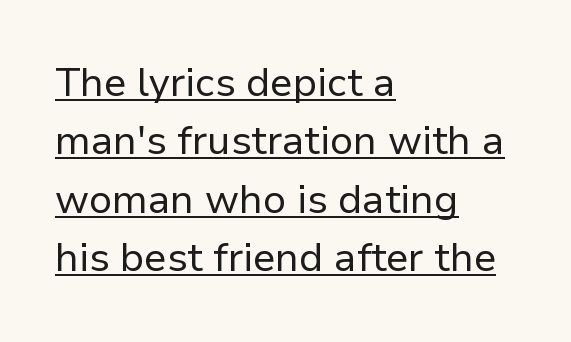
{"serif": "no", "italic": "no", "bold": "no", "weight": "regular", "width": "normal", "stroke_contrast": "low", "x_height": "medium", "monospaced": "no", "underline": "yes", "align": "left", "line_spacing": "normal", "line_spacing_ratio": 1.46, "letter_spacing": "normal", "letter_spacing_em": 0.0, "glyph_px": 40}
